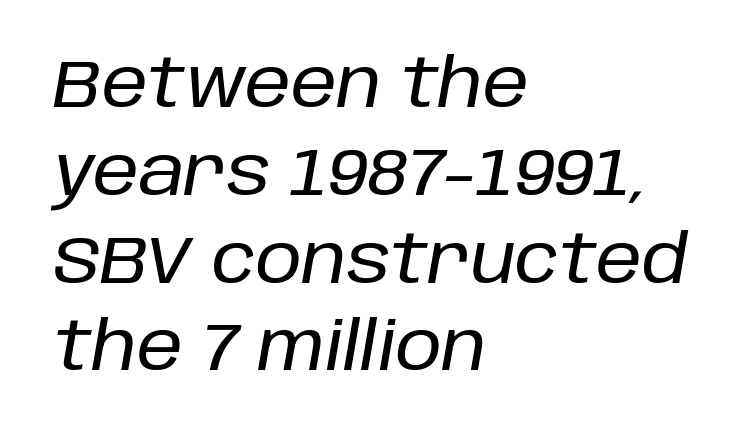
{"italic": "yes", "lean": "right", "slant_degrees": 10, "width": "normal", "stroke_contrast": "low", "x_height": "large", "monospaced": "no", "underline": "no", "align": "left", "line_spacing": "normal", "line_spacing_ratio": 1.33, "letter_spacing": "normal", "letter_spacing_em": 0.0, "glyph_px": 66}
